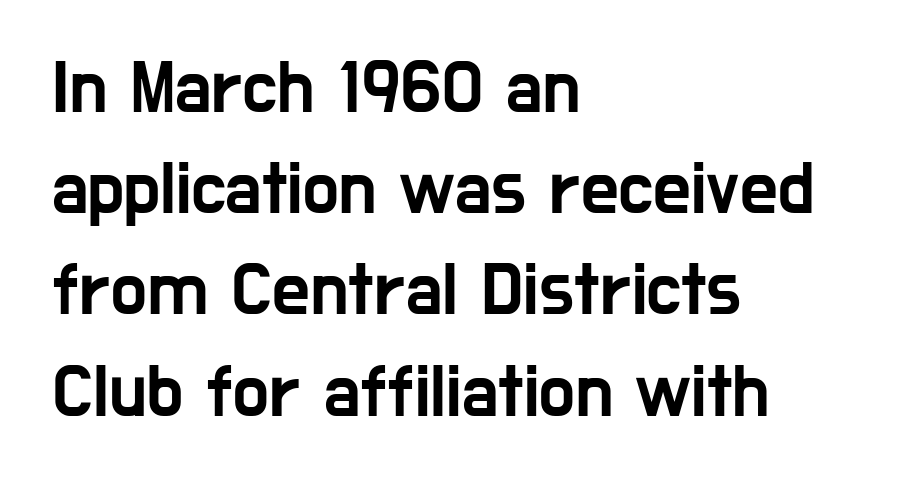
{"serif": "no", "italic": "no", "width": "condensed", "stroke_contrast": "low", "x_height": "medium", "monospaced": "no", "underline": "no", "align": "left", "line_spacing": "normal", "line_spacing_ratio": 1.35, "letter_spacing": "normal", "letter_spacing_em": 0.0, "glyph_px": 75}
